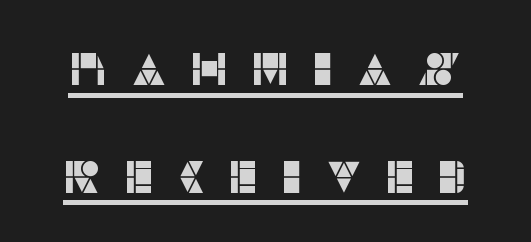
The image shows 46 px sans-serif type, upright; set loose line spacing (2.34x), unusually wide letter spacing (+0.48 em), underlined; low stroke contrast and a large x-height.
